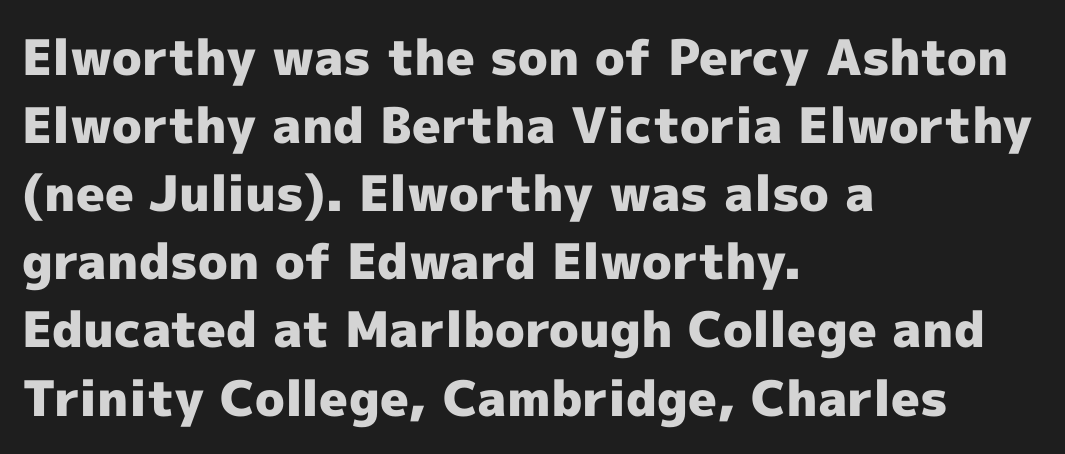
Q: Is the text bold? A: Yes.
Q: Is the text italic (slanted)? A: No, it is upright.
Q: Is the typeface a serif or a sans-serif typeface? A: Sans-serif.
Q: Is the text underlined? A: No.
Q: How is the paragraph aligned? A: Left-aligned.
Q: Is the spacing between letters normal or unusually wide? A: Normal.
Q: Is the spacing between lines tight, normal or loose? A: Normal.
Q: Width (condensed, normal, or wide)? A: Normal.
Q: x-height? A: Medium.
Q: Monospaced? A: No.
